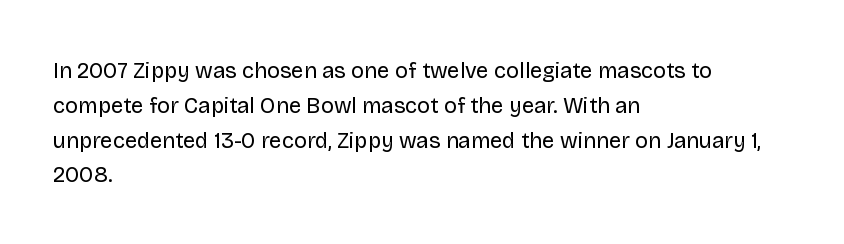
All the whitespace from short lines collects on the right. No extra tracking has been applied to these lines. Characters remain perfectly vertical along every line. The space beneath each line is pristine and unruled. Vertical stems look standard width or narrower in stroke.
